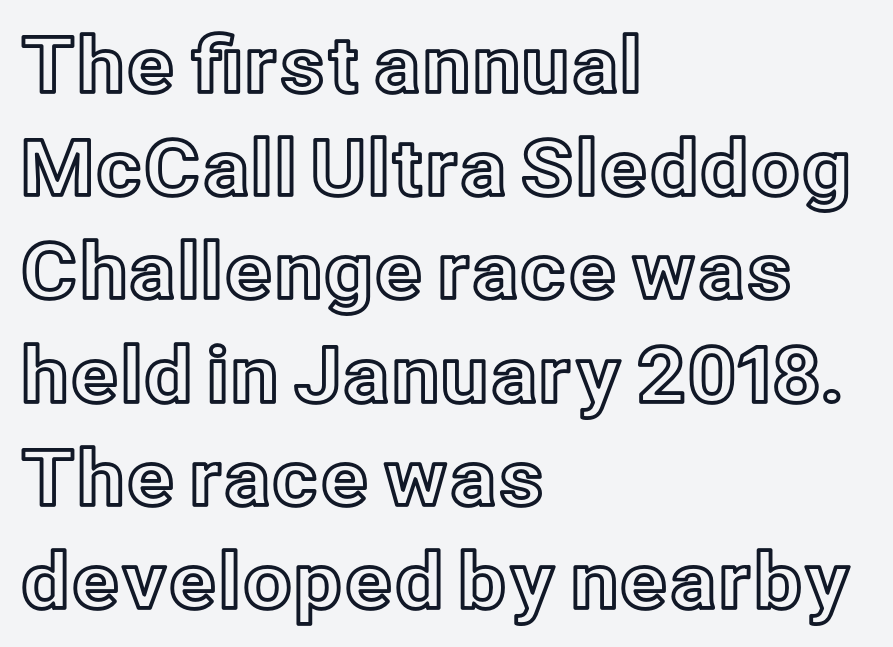
The image shows 77 px text type, upright; set left-aligned, normal line spacing (1.34x), normal letter spacing, not underlined; a medium x-height.
